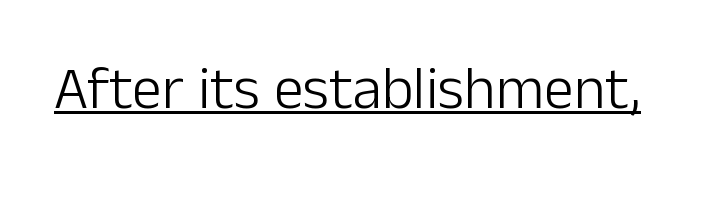
The image shows 60 px light sans-serif type, upright; set normal letter spacing, underlined; low stroke contrast and a medium x-height.
